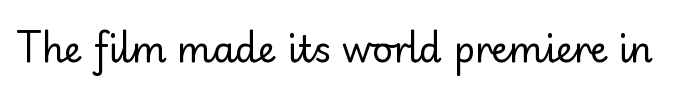
{"serif": "no", "italic": "no", "bold": "no", "weight": "regular", "width": "normal", "stroke_contrast": "low", "x_height": "small", "monospaced": "no", "underline": "no", "letter_spacing": "normal", "letter_spacing_em": 0.0, "glyph_px": 36}
